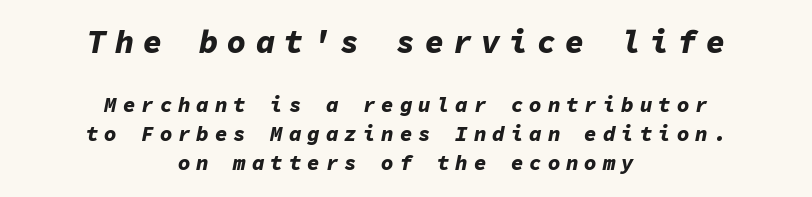
Q: Is the text bold? A: Yes.
Q: Is the text italic (slanted)? A: Yes, it leans right by about 11 degrees.
Q: Is the text underlined? A: No.
Q: How is the paragraph aligned? A: Centered.
Q: Is the spacing between letters normal or unusually wide? A: Unusually wide.
Q: Is the spacing between lines tight, normal or loose? A: Normal.
Q: Which block of text is set in a larger size, the first (top) or the second (bottom)? A: The first (top) one.
Q: Width (condensed, normal, or wide)? A: Normal.
Q: Stroke contrast? A: Low.
Q: x-height? A: Medium.
Q: Monospaced? A: Yes.
